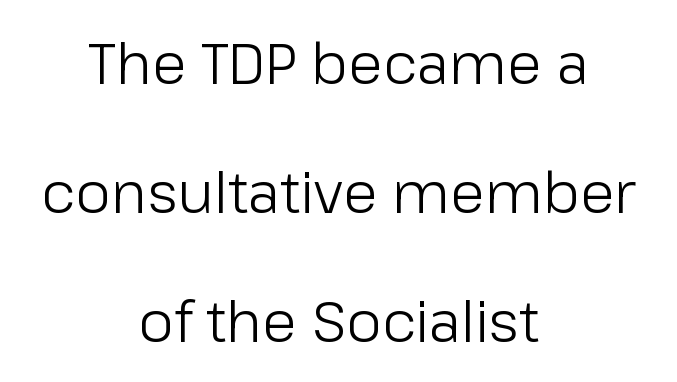
The image shows 57 px light sans-serif type, upright; set centered, loose line spacing (2.26x), normal letter spacing, not underlined; low stroke contrast and a medium x-height.
